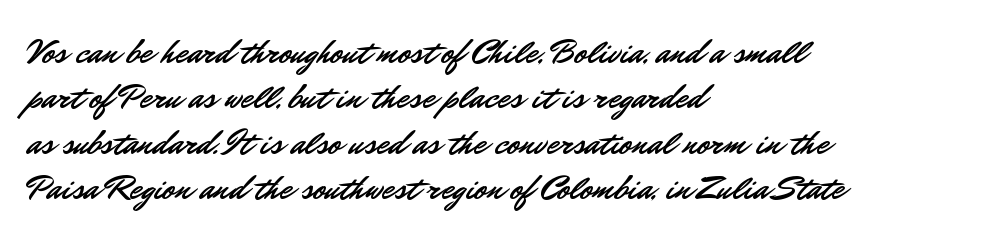
Q: Is the text italic (slanted)? A: Yes.
Q: Is the typeface a serif or a sans-serif typeface? A: Sans-serif.
Q: Is the text underlined? A: No.
Q: How is the paragraph aligned? A: Left-aligned.
Q: Is the spacing between letters normal or unusually wide? A: Normal.
Q: Is the spacing between lines tight, normal or loose? A: Normal.
Q: Width (condensed, normal, or wide)? A: Normal.
Q: Stroke contrast? A: Low.
Q: x-height? A: Small.
Q: Monospaced? A: No.
